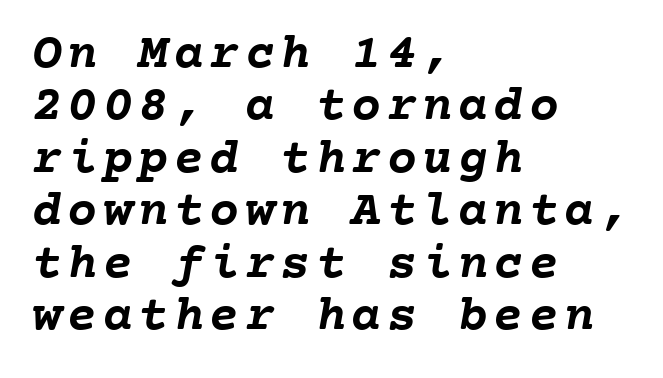
Is the type bold? Yes — the strokes are clearly thick and heavy. The foot of each line stays bare and open. Vertically, the passage feels compressed, each row crowding the next. These lines are rendered in a fixed-pitch font. These lines stack with their left ends in a neat column.
